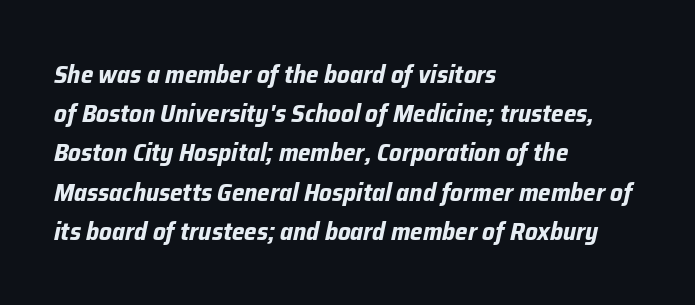
{"italic": "yes", "lean": "right", "slant_degrees": 12, "bold": "yes", "underline": "no", "align": "left", "line_spacing": "normal", "line_spacing_ratio": 1.57, "letter_spacing": "normal", "letter_spacing_em": 0.0, "glyph_px": 25}
